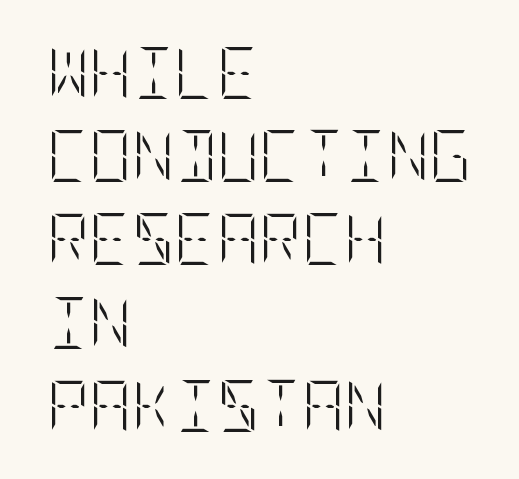
The image shows 52 px light, condensed type, upright; set left-aligned, normal line spacing (1.6x), normal letter spacing, not underlined; low stroke contrast and a large x-height.
